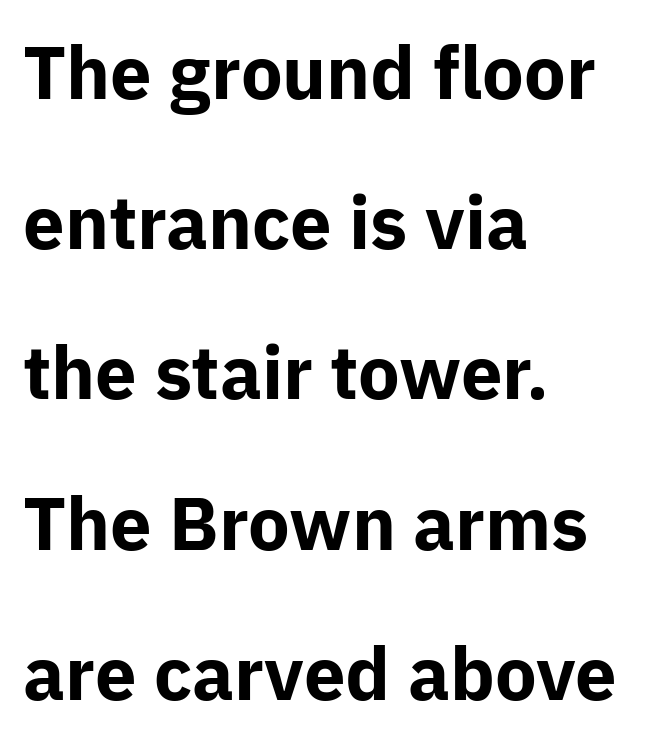
{"serif": "no", "italic": "no", "bold": "yes", "weight": "bold", "width": "normal", "stroke_contrast": "low", "x_height": "medium", "monospaced": "no", "underline": "no", "align": "left", "line_spacing": "loose", "line_spacing_ratio": 2.03, "letter_spacing": "normal", "letter_spacing_em": 0.0, "glyph_px": 74}
